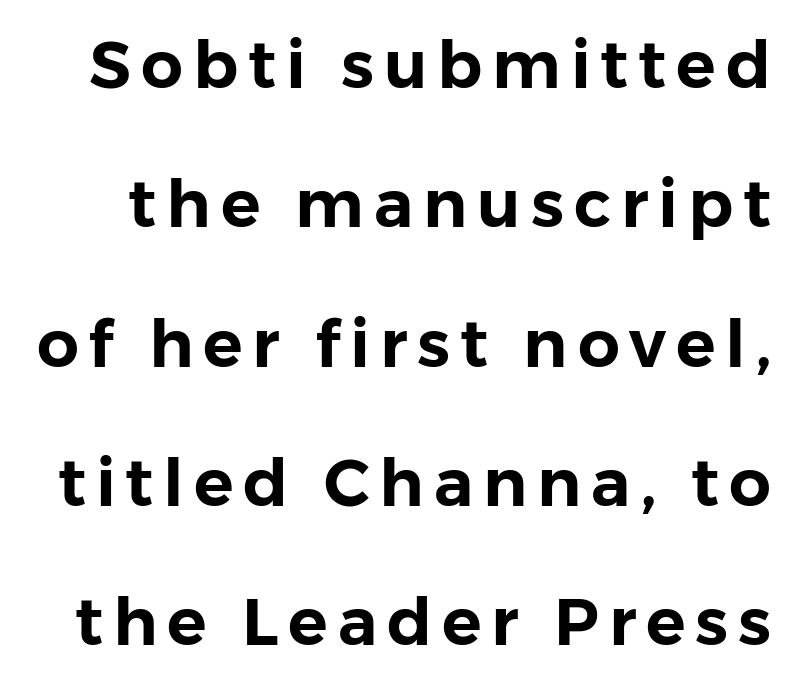
The image shows 66 px sans-serif type, upright; set loose line spacing (2.11x), not underlined; low stroke contrast and a medium x-height.
